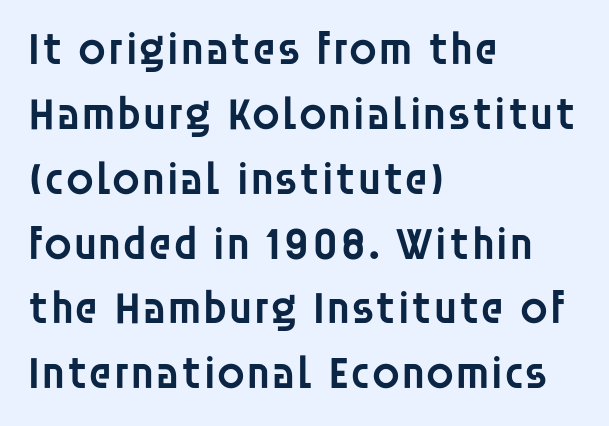
Spacing between characters is what you'd get straight out of the box. Is the type bold? Partly — it's a semibold, heavier than regular but not fully bold. A typesetter would label this face a sans. All the whitespace from short lines collects on the right. You can tell it's not italic because the verticals are truly vertical. Quick note: underline off.
